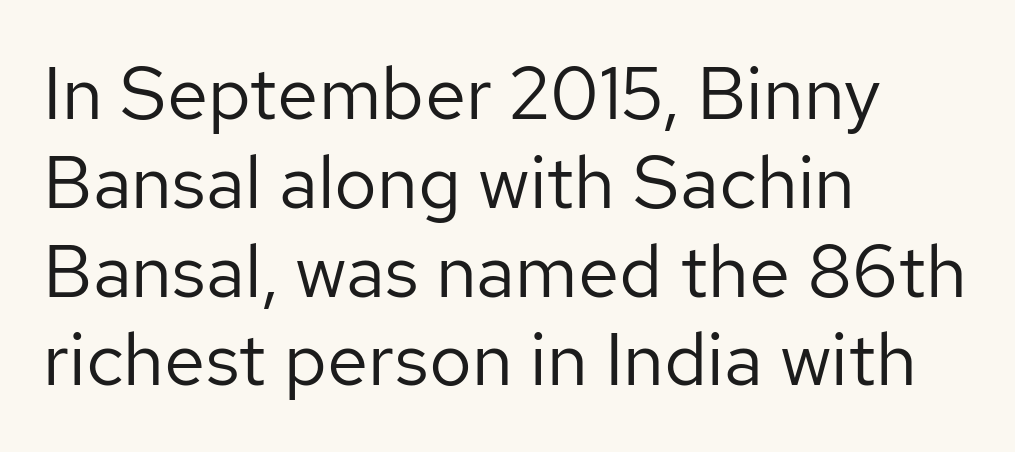
{"serif": "no", "italic": "no", "bold": "no", "weight": "regular", "width": "normal", "stroke_contrast": "low", "x_height": "medium", "monospaced": "no", "underline": "no", "align": "left", "line_spacing_ratio": 1.2, "letter_spacing": "normal", "letter_spacing_em": 0.0, "glyph_px": 74}
